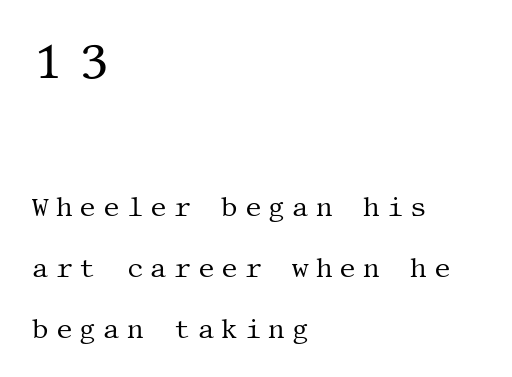
Successive baselines arrive slowly, with a big drop between each. Anything drawn beneath the words? Only blank space. The font is comparable to plain body text, perhaps lighter. If you drew a ruler down the left edge, every line would touch it.
